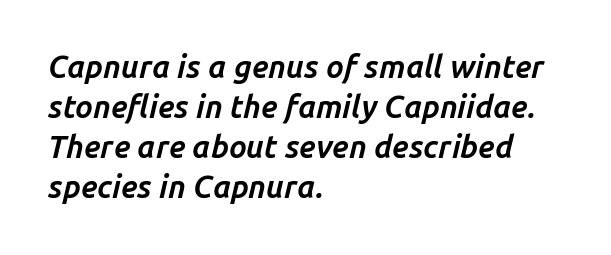
The image shows 31 px bold type, italic (leaning right); set left-aligned, normal line spacing (1.29x), normal letter spacing, not underlined; low stroke contrast and a medium x-height.
